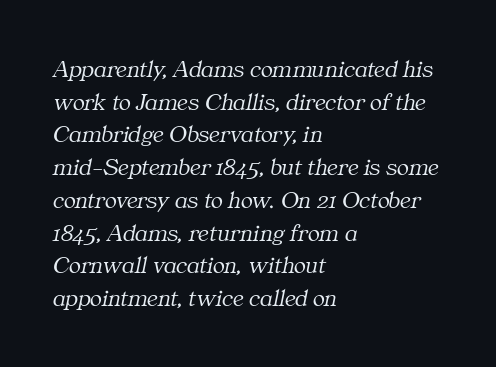
The words here are not underlined. Each word holds together tightly as a unit, with standard inter-letter gaps. Evenly set lines give the paragraph a standard silhouette. An italicized treatment has been applied to the whole sample.
